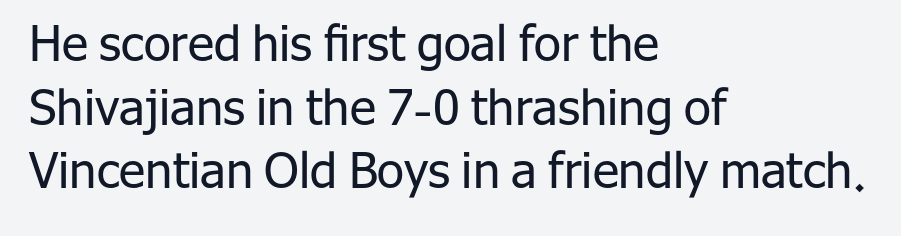
No feet cap the strokes, marking this as sans-serif type. In terms of leading, this rendering sits right in the middle. Glyph-to-glyph distance matches everyday printed text. The text block is weighted toward the left margin, trailing off unevenly rightward.
